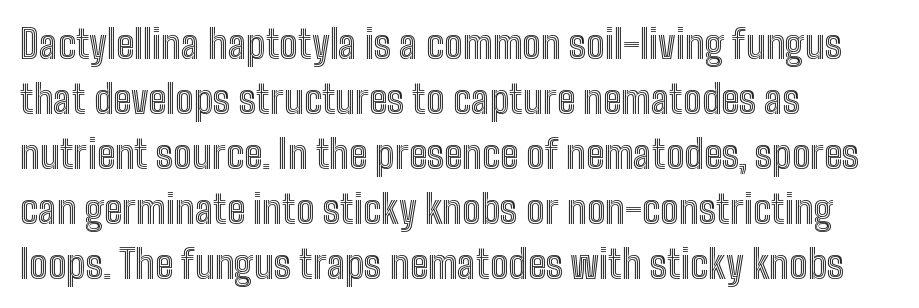
{"italic": "no", "width": "condensed", "x_height": "medium", "monospaced": "no", "underline": "no", "align": "left", "line_spacing": "normal", "line_spacing_ratio": 1.41, "letter_spacing": "normal", "letter_spacing_em": 0.0, "glyph_px": 39}
